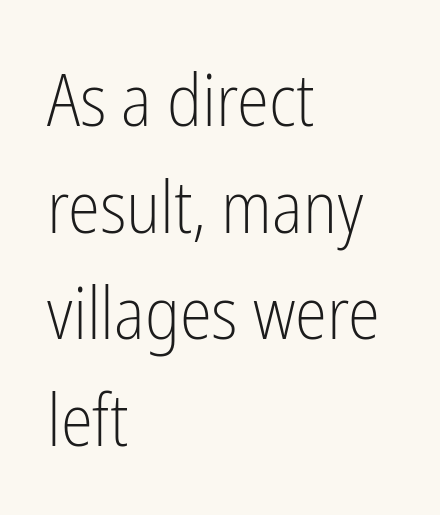
{"serif": "no", "italic": "no", "bold": "no", "weight": "light", "width": "condensed", "stroke_contrast": "low", "x_height": "medium", "monospaced": "no", "underline": "no", "align": "left", "line_spacing": "normal", "line_spacing_ratio": 1.46, "letter_spacing": "normal", "letter_spacing_em": 0.0, "glyph_px": 73}
